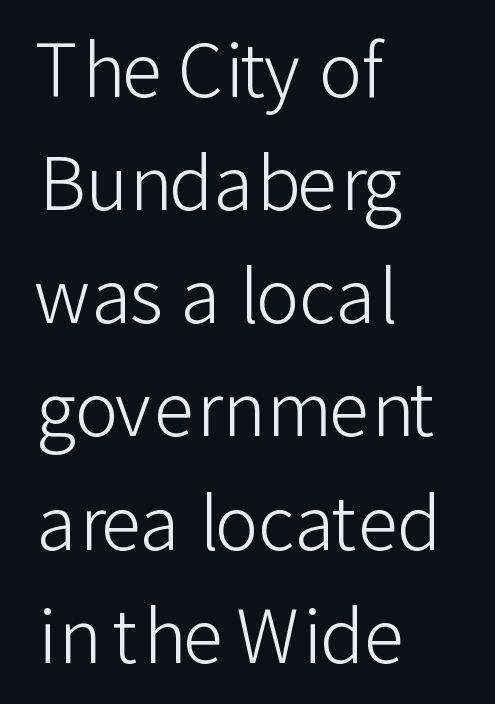
Q: Is the text bold? A: No.
Q: Is the text italic (slanted)? A: No, it is upright.
Q: Is the typeface a serif or a sans-serif typeface? A: Sans-serif.
Q: Is the text underlined? A: No.
Q: How is the paragraph aligned? A: Left-aligned.
Q: Is the spacing between letters normal or unusually wide? A: Normal.
Q: Is the spacing between lines tight, normal or loose? A: Normal.
Q: Width (condensed, normal, or wide)? A: Normal.
Q: Stroke contrast? A: Low.
Q: x-height? A: Medium.
Q: Monospaced? A: No.
